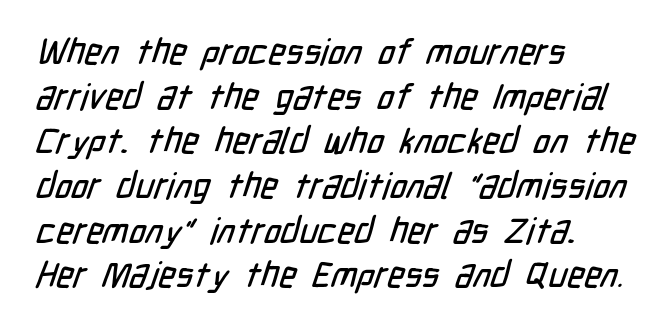
{"serif": "no", "width": "condensed", "stroke_contrast": "low", "x_height": "medium", "monospaced": "no", "underline": "no", "align": "left", "line_spacing_ratio": 1.24, "letter_spacing": "normal", "letter_spacing_em": 0.0, "glyph_px": 36}
